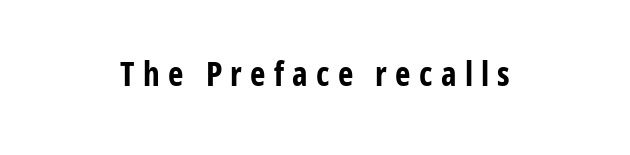
Q: Is the text bold? A: Yes.
Q: Is the text italic (slanted)? A: No, it is upright.
Q: Is the typeface a serif or a sans-serif typeface? A: Sans-serif.
Q: Is the text underlined? A: No.
Q: How is the paragraph aligned? A: Centered.
Q: Is the spacing between letters normal or unusually wide? A: Unusually wide.
Q: Width (condensed, normal, or wide)? A: Condensed.
Q: Stroke contrast? A: Low.
Q: x-height? A: Medium.
Q: Monospaced? A: No.
